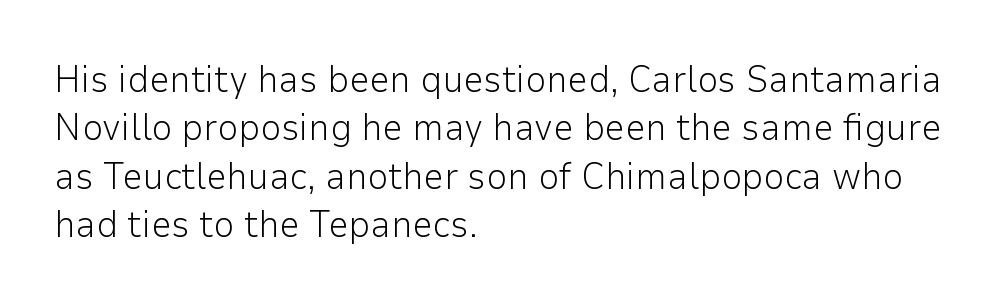
This is the regular roman posture of the typeface. Counters stay open thanks to moderate or lighter strokes. Anything drawn beneath the words? Only blank space. One-word summary of the alignment: left.
